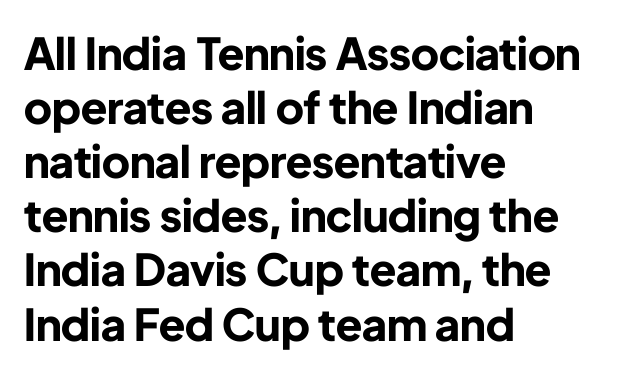
Standard letterfit; no display-style spreading of the glyphs. The typesetter chose a ragged-right arrangement here. Character widths vary here, with narrow letters taking less room than wide ones. Nope, no serifs anywhere on these letters. Strong, thick strokes mark this as bold type.
